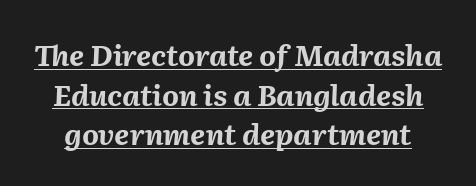
The rendering applies a slant to the glyphs. Emphasis by weight is at full strength: bold. Here the glyphs are tracked normally, forming tight word shapes. This sample has the flowing, uneven cadence of proportional lettering.
